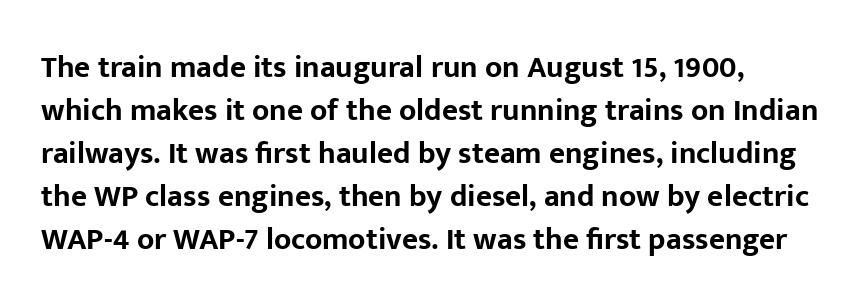
The image shows 31 px bold sans-serif type, upright; set left-aligned, normal line spacing (1.39x), normal letter spacing, not underlined; low stroke contrast and a medium x-height.
